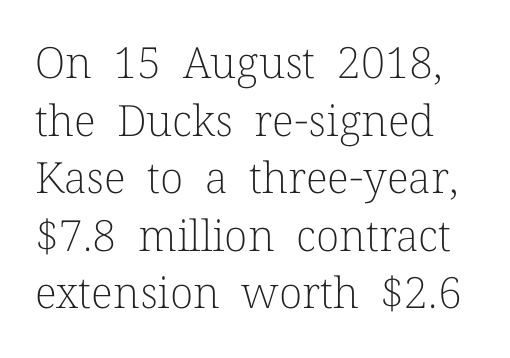
{"serif": "yes", "italic": "no", "bold": "no", "weight": "light", "width": "normal", "stroke_contrast": "low", "x_height": "medium", "monospaced": "no", "underline": "no", "line_spacing": "normal", "line_spacing_ratio": 1.34, "letter_spacing": "normal", "letter_spacing_em": 0.0, "glyph_px": 43}
